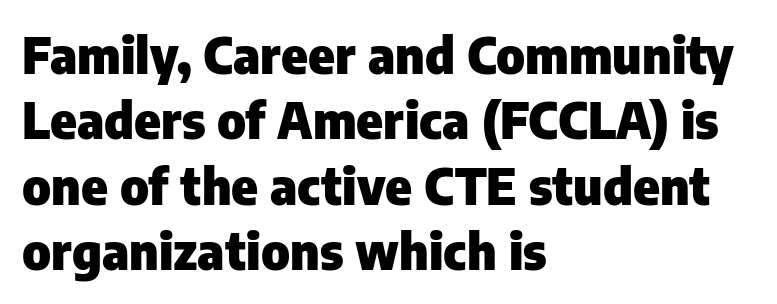
The image shows 50 px heavy sans-serif type, upright; set left-aligned, normal line spacing (1.31x), normal letter spacing, not underlined; low stroke contrast and a medium x-height.
